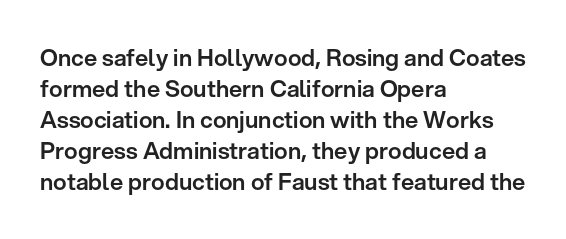
The designer left line spacing at the default. Glance below the letters and you will spot only blank space. The letters sit at their default tracking, neither squeezed nor spread. If you drew a line through each stem, it would be perfectly vertical. The compositor pushed each line to the left boundary.
